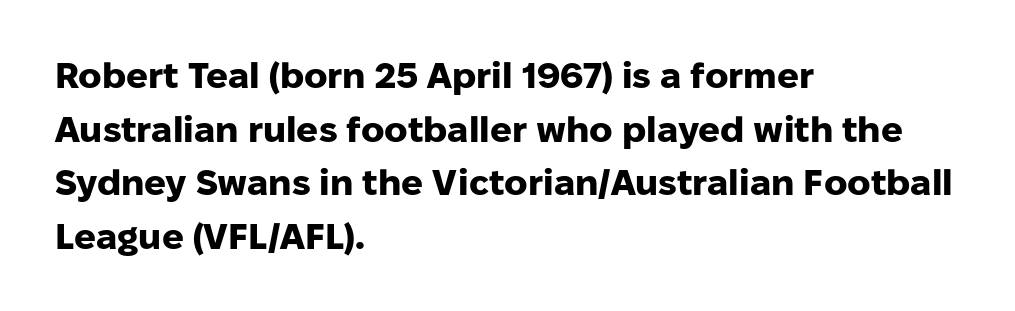
The image shows 36 px heavy sans-serif type, upright; set left-aligned, normal line spacing (1.49x), normal letter spacing, not underlined; low stroke contrast and a medium x-height.
